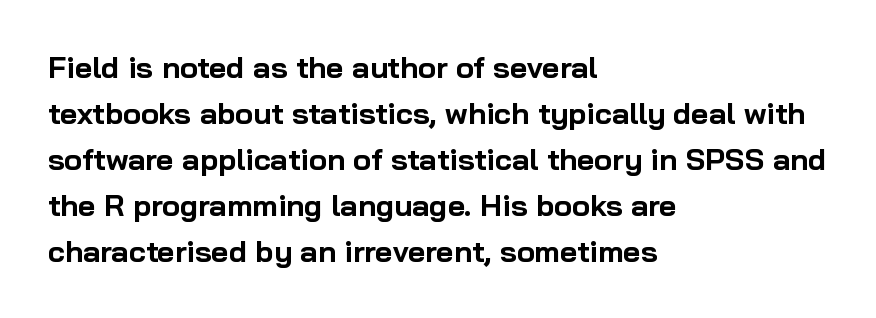
Q: Is the text bold? A: Yes.
Q: Is the text italic (slanted)? A: No, it is upright.
Q: Is the typeface a serif or a sans-serif typeface? A: Sans-serif.
Q: Is the text underlined? A: No.
Q: How is the paragraph aligned? A: Left-aligned.
Q: Is the spacing between letters normal or unusually wide? A: Normal.
Q: Is the spacing between lines tight, normal or loose? A: Normal.
Q: Width (condensed, normal, or wide)? A: Normal.
Q: Stroke contrast? A: Low.
Q: x-height? A: Medium.
Q: Monospaced? A: No.
